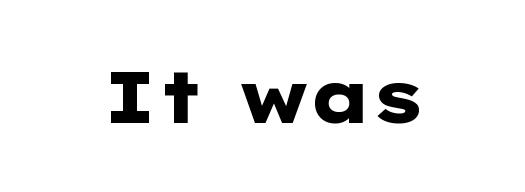
This is sans-serif lettering, the kind often seen on screens and signage. What stands out about the letter spacing? Nothing — it is the standard amount. The letters advance in unequal steps, a hallmark of proportional type. Do the letters lean? They stand straight. Its strokes are broad and dark, the hallmark of bold type. Any mark beneath the type? The region is blank.
